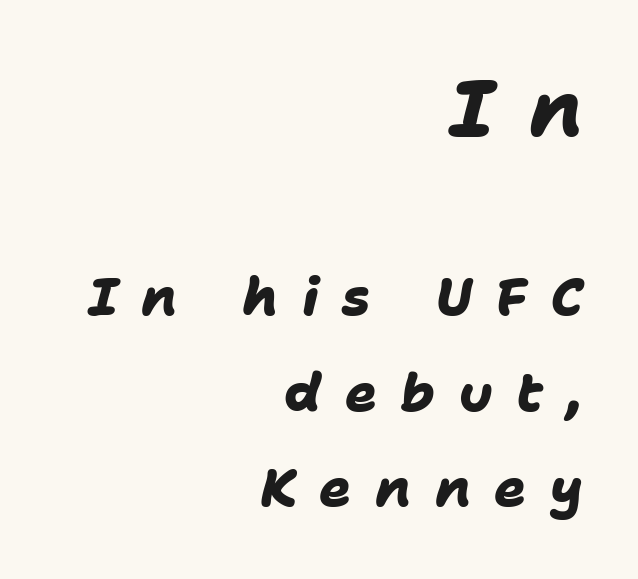
{"serif": "no", "bold": "yes", "weight": "heavy", "width": "normal", "stroke_contrast": "low", "x_height": "medium", "monospaced": "no", "underline": "no", "align": "right", "line_spacing_ratio": 1.8, "letter_spacing": "wide", "letter_spacing_em": 0.44, "larger_block": "first", "size_ratio": 1.49, "glyph_px": 79}
